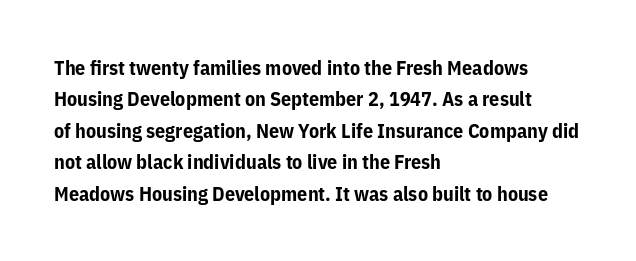
Ascenders rise straight up at ninety degrees. Just letters on the line, the space beneath them empty. Normally led — the rows are evenly, conventionally spaced. Here the glyphs are tracked normally, forming tight word shapes. The characters look thick and weighty, a clear bold.
